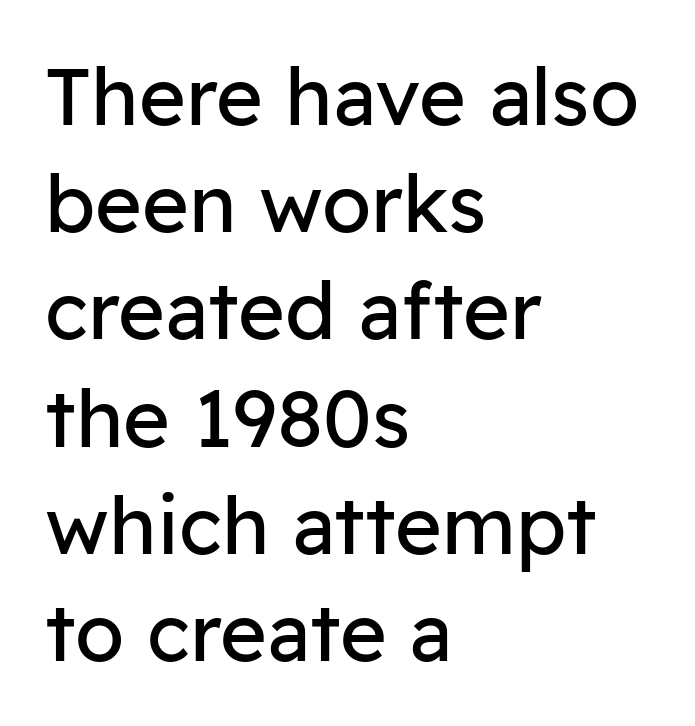
The image shows 80 px regular-weight sans-serif type, upright; set left-aligned, normal line spacing (1.34x), normal letter spacing, not underlined; low stroke contrast and a medium x-height.
